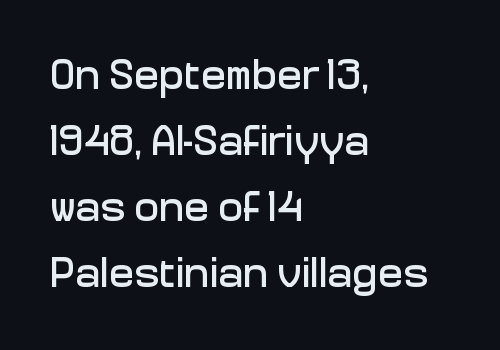
These lines are rendered in a variable-pitch font. The rendering keeps characters at their native spacing. A normal amount of white space separates one row of letters from the next. Are there feet on the stems? There aren't — it's a sans. Does the lettering tilt? It doesn't — this is upright. Underlining? Definitely not there.
